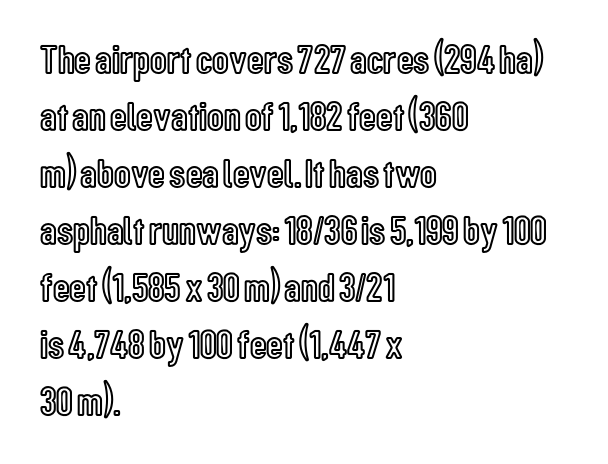
{"italic": "no", "width": "condensed", "x_height": "medium", "monospaced": "no", "underline": "no", "align": "left", "line_spacing": "normal", "line_spacing_ratio": 1.39, "letter_spacing": "normal", "letter_spacing_em": 0.0, "glyph_px": 41}
